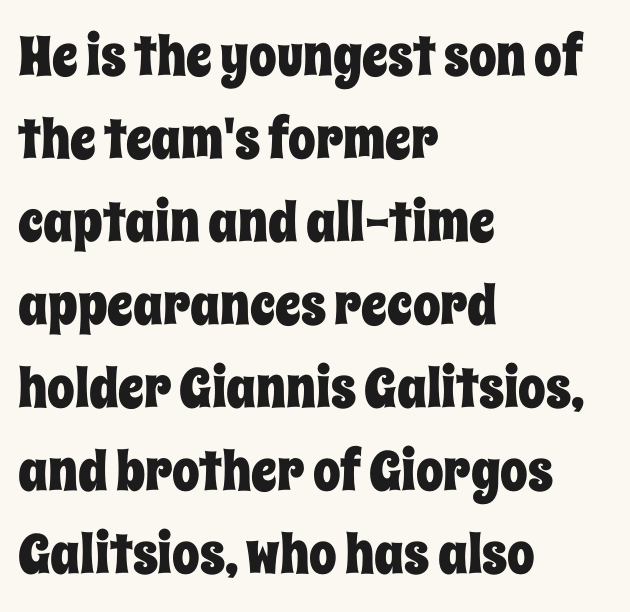
Q: Is the text italic (slanted)? A: No, it is upright.
Q: Is the text underlined? A: No.
Q: How is the paragraph aligned? A: Left-aligned.
Q: Is the spacing between letters normal or unusually wide? A: Normal.
Q: Is the spacing between lines tight, normal or loose? A: Normal.
Q: Width (condensed, normal, or wide)? A: Condensed.
Q: Stroke contrast? A: Low.
Q: x-height? A: Large.
Q: Monospaced? A: No.
